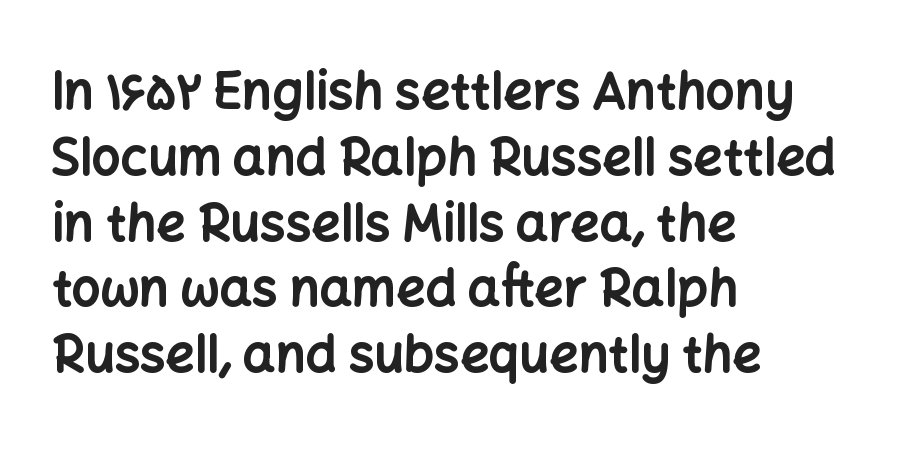
The image shows 51 px bold sans-serif type, upright; set left-aligned, normal line spacing (1.29x), normal letter spacing, not underlined; low stroke contrast and a medium x-height.
